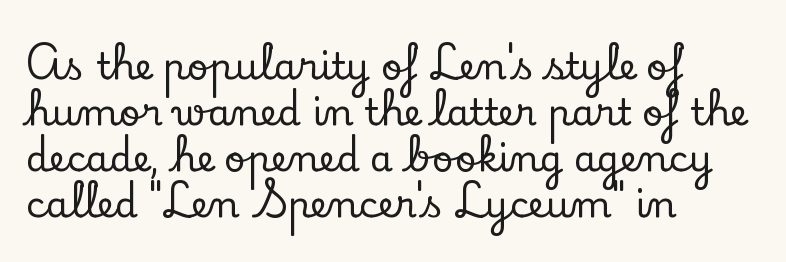
Q: Is the text italic (slanted)? A: No, it is upright.
Q: Is the typeface a serif or a sans-serif typeface? A: Serif.
Q: Is the text underlined? A: No.
Q: How is the paragraph aligned? A: Left-aligned.
Q: Is the spacing between letters normal or unusually wide? A: Normal.
Q: Width (condensed, normal, or wide)? A: Normal.
Q: Stroke contrast? A: Low.
Q: x-height? A: Small.
Q: Monospaced? A: No.
